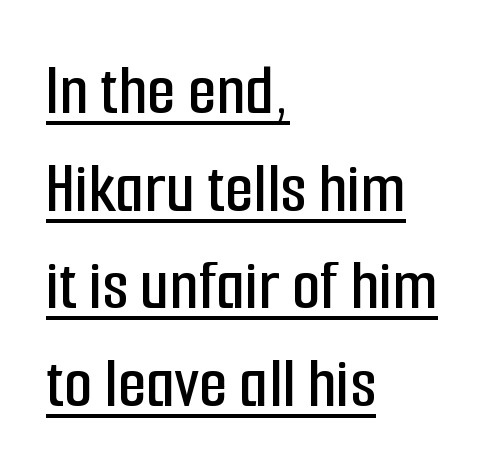
{"serif": "no", "italic": "no", "width": "condensed", "stroke_contrast": "low", "x_height": "medium", "monospaced": "no", "underline": "yes", "align": "left", "line_spacing": "normal", "line_spacing_ratio": 1.32, "letter_spacing": "normal", "letter_spacing_em": 0.0, "glyph_px": 74}
